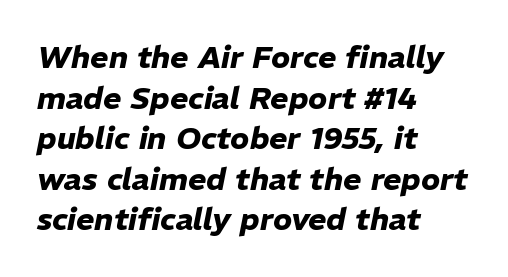
Underline: absent. An italicized treatment has been applied to the whole sample. Successive baselines arrive at the customary interval. This sample is left-justified, so line endings fall wherever the words run out. Standard letterfit; no display-style spreading of the glyphs.
